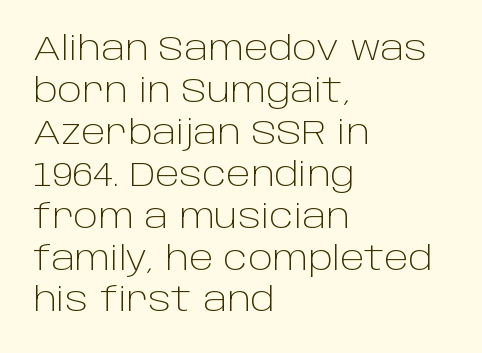
Here the glyphs are tracked normally, forming tight word shapes. Bold? No — there's no thickening of the strokes. The string is rendered with underlining switched off. Line beginnings align vertically; line endings do not.
